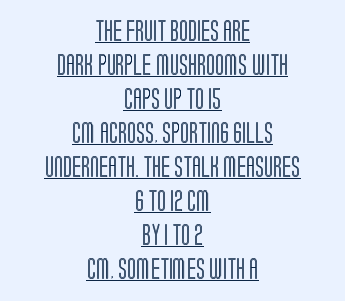
The image shows 21 px text type, upright; set centered, normal line spacing (1.62x), normal letter spacing, underlined.
